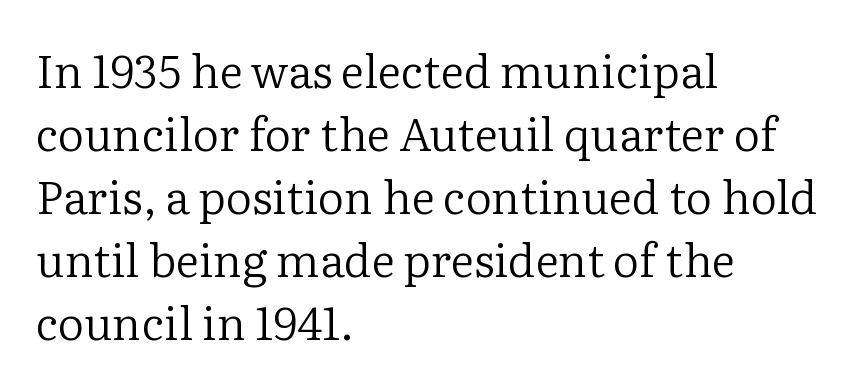
The image shows 46 px regular-weight serif type, upright; set left-aligned, normal line spacing (1.37x), normal letter spacing, not underlined; low stroke contrast and a medium x-height.
